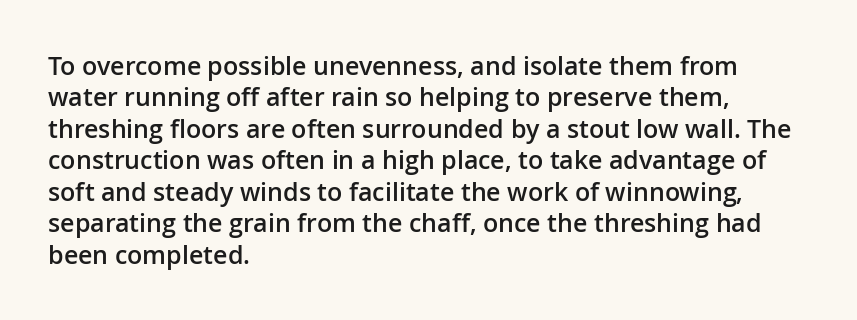
The image shows 25 px text type, upright; set left-aligned, normal line spacing (1.26x), normal letter spacing, not underlined.
